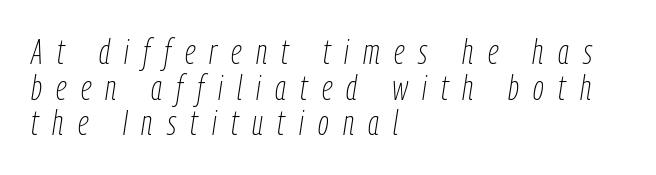
Q: Is the text bold? A: No.
Q: Is the text italic (slanted)? A: Yes, it leans right by about 9 degrees.
Q: Is the text underlined? A: No.
Q: How is the paragraph aligned? A: Left-aligned.
Q: Is the spacing between letters normal or unusually wide? A: Unusually wide.
Q: Is the spacing between lines tight, normal or loose? A: Tight.
Q: Width (condensed, normal, or wide)? A: Condensed.
Q: Stroke contrast? A: Low.
Q: x-height? A: Medium.
Q: Monospaced? A: No.
